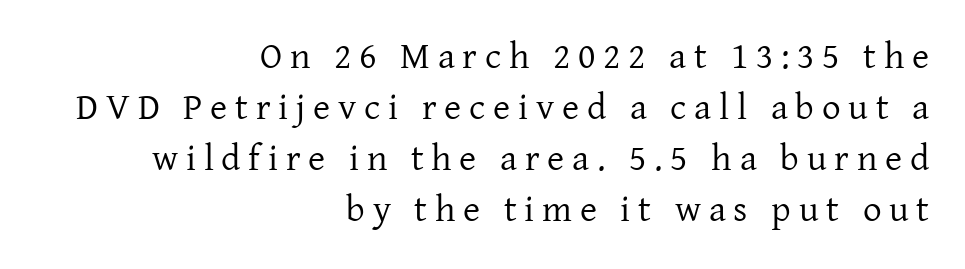
Descender tails drop into unmarked territory. The weight would be labelled regular, book, light, or lighter still. Nope, not italic — everything's standing straight. Honestly, the row spacing looks completely unremarkable.
